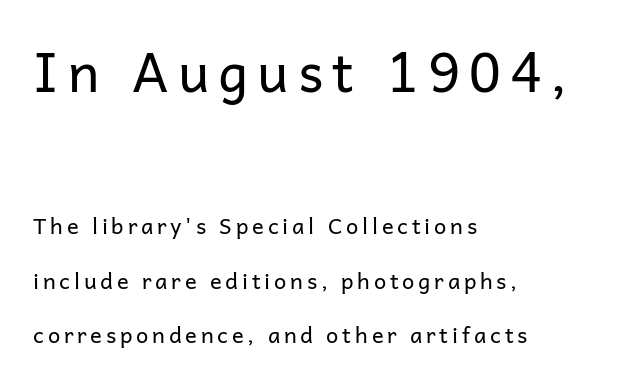
{"serif": "no", "italic": "no", "bold": "no", "weight": "regular", "width": "normal", "stroke_contrast": "low", "x_height": "medium", "monospaced": "no", "underline": "no", "align": "left", "line_spacing": "loose", "line_spacing_ratio": 2.48, "larger_block": "first", "size_ratio": 2.45, "glyph_px": 54}
